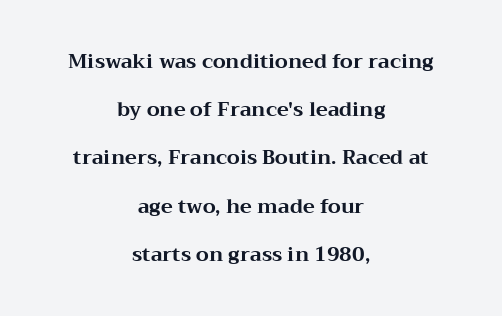
Q: Is the text bold? A: Yes.
Q: Is the text italic (slanted)? A: No, it is upright.
Q: Is the text underlined? A: No.
Q: How is the paragraph aligned? A: Centered.
Q: Is the spacing between letters normal or unusually wide? A: Normal.
Q: Is the spacing between lines tight, normal or loose? A: Loose.
